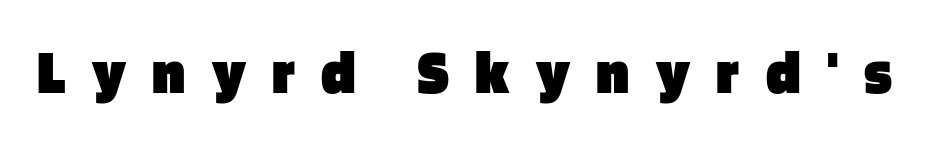
Observe the absence of serifs on each vertical stroke in this sample. Pretty heavy lettering here — definitely bold. No word sits above an underline. Character widths vary here, with narrow letters taking less room than wide ones.
